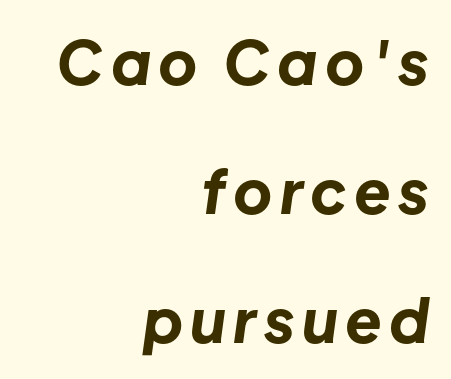
The image shows 60 px bold type, italic (leaning right); set right-aligned, loose line spacing (2.15x), not underlined; low stroke contrast and a medium x-height.
